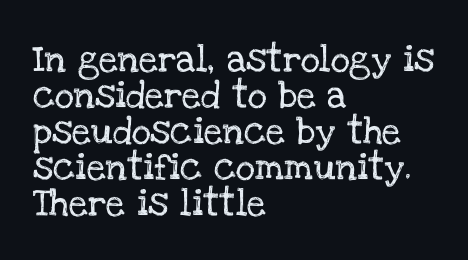
Q: Is the text italic (slanted)? A: No, it is upright.
Q: Is the text underlined? A: No.
Q: How is the paragraph aligned? A: Left-aligned.
Q: Is the spacing between letters normal or unusually wide? A: Normal.
Q: Is the spacing between lines tight, normal or loose? A: Normal.
